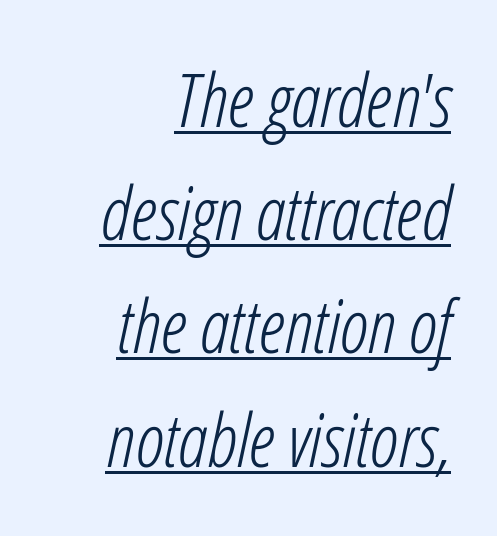
{"italic": "yes", "lean": "right", "slant_degrees": 12, "bold": "no", "weight": "light", "width": "condensed", "stroke_contrast": "low", "x_height": "medium", "monospaced": "no", "underline": "yes", "align": "right", "line_spacing": "normal", "line_spacing_ratio": 1.53, "letter_spacing": "normal", "letter_spacing_em": 0.0, "glyph_px": 74}
